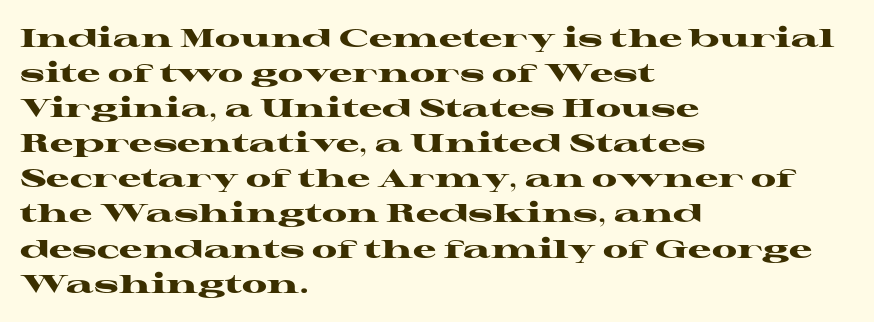
{"italic": "no", "bold": "yes", "underline": "no", "align": "left", "line_spacing": "normal", "line_spacing_ratio": 1.35, "letter_spacing": "normal", "letter_spacing_em": 0.0, "glyph_px": 26}
